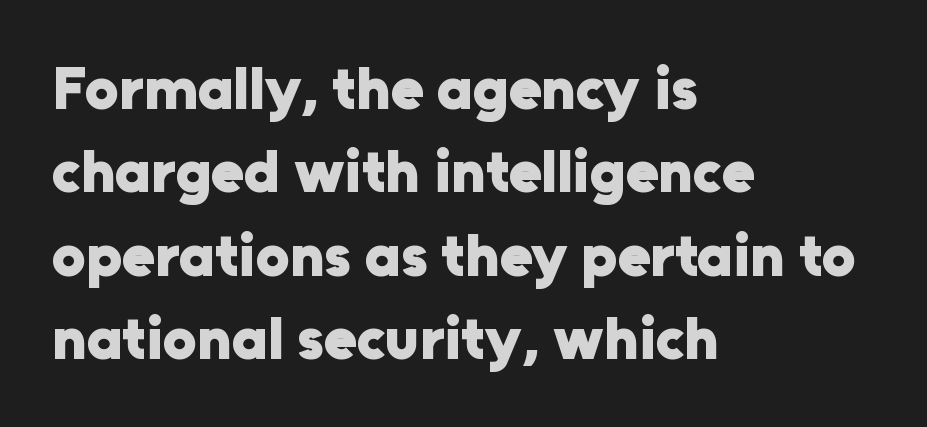
{"serif": "no", "italic": "no", "bold": "yes", "weight": "heavy", "width": "normal", "stroke_contrast": "low", "x_height": "medium", "monospaced": "no", "underline": "no", "align": "left", "line_spacing": "normal", "line_spacing_ratio": 1.39, "letter_spacing": "normal", "letter_spacing_em": 0.0, "glyph_px": 60}
